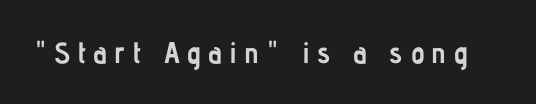
{"serif": "no", "italic": "no", "bold": "yes", "weight": "semibold", "width": "condensed", "stroke_contrast": "low", "x_height": "medium", "monospaced": "no", "underline": "no", "letter_spacing": "wide", "letter_spacing_em": 0.24, "glyph_px": 30}
